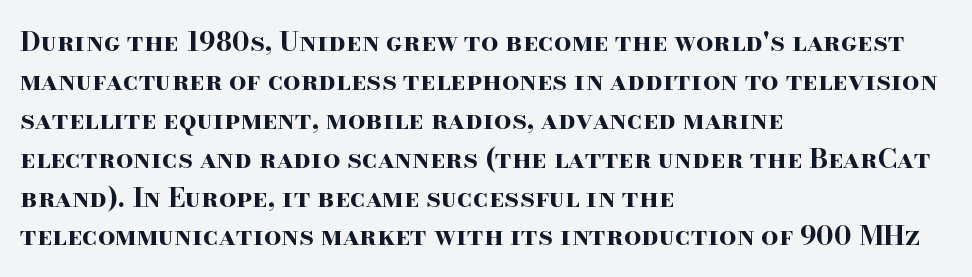
Q: Is the text bold? A: Yes.
Q: Is the text italic (slanted)? A: No, it is upright.
Q: Is the text underlined? A: No.
Q: How is the paragraph aligned? A: Left-aligned.
Q: Is the spacing between letters normal or unusually wide? A: Normal.
Q: Is the spacing between lines tight, normal or loose? A: Normal.
